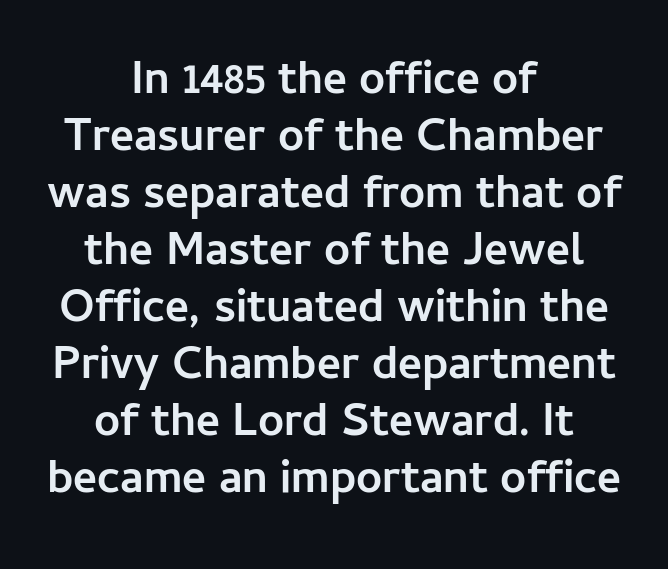
The image shows 46 px semibold sans-serif type, upright; set centered, line spacing 1.24x, normal letter spacing, not underlined; low stroke contrast and a medium x-height.
